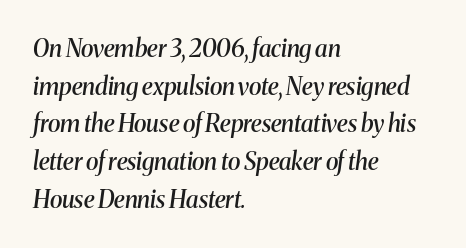
{"italic": "yes", "lean": "right", "slant_degrees": 8, "bold": "semi", "underline": "no", "align": "left", "line_spacing": "normal", "line_spacing_ratio": 1.57, "letter_spacing": "normal", "letter_spacing_em": 0.0, "glyph_px": 24}
